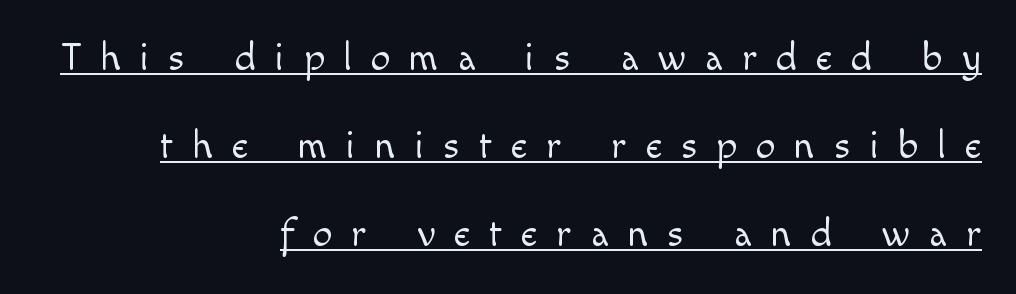
The image shows 39 px light sans-serif type, upright; set right-aligned, loose line spacing (2.26x), unusually wide letter spacing (+0.49 em), underlined; a small x-height.
